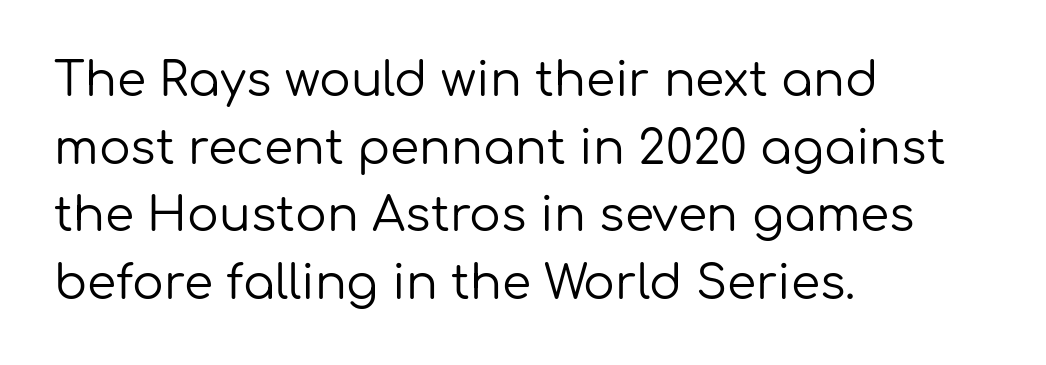
{"serif": "no", "italic": "no", "bold": "no", "weight": "regular", "width": "normal", "stroke_contrast": "low", "x_height": "medium", "monospaced": "no", "underline": "no", "align": "left", "line_spacing": "normal", "line_spacing_ratio": 1.44, "letter_spacing": "normal", "letter_spacing_em": 0.0, "glyph_px": 47}
